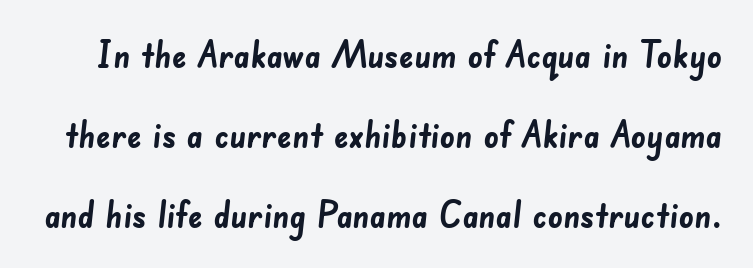
{"serif": "no", "bold": "yes", "weight": "semibold", "width": "normal", "stroke_contrast": "low", "x_height": "small", "monospaced": "no", "underline": "no", "line_spacing": "loose", "line_spacing_ratio": 2.16, "letter_spacing": "normal", "letter_spacing_em": 0.0, "glyph_px": 37}
